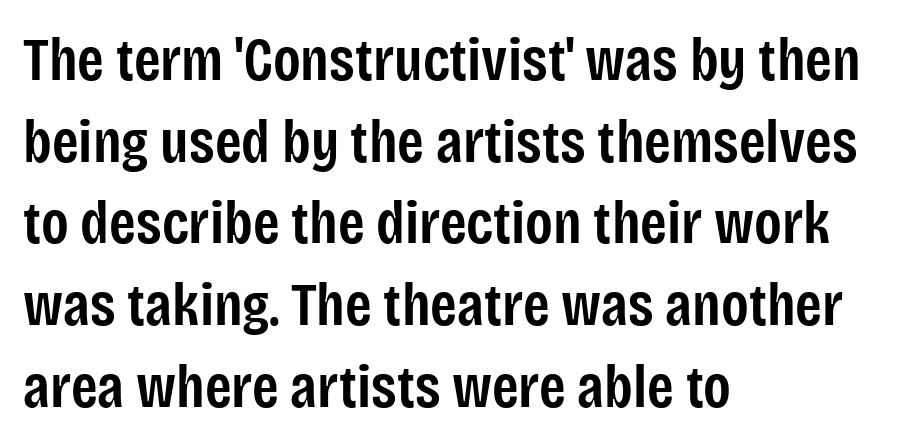
{"serif": "no", "italic": "no", "bold": "semi", "weight": "semibold", "width": "condensed", "stroke_contrast": "low", "x_height": "large", "monospaced": "no", "underline": "no", "align": "left", "line_spacing": "normal", "line_spacing_ratio": 1.34, "letter_spacing": "normal", "letter_spacing_em": 0.0, "glyph_px": 61}
